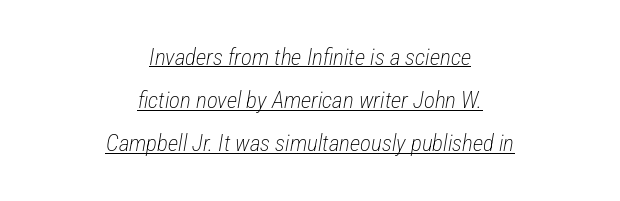
{"italic": "yes", "lean": "right", "slant_degrees": 12, "bold": "no", "underline": "yes", "align": "center", "line_spacing_ratio": 1.88, "letter_spacing": "normal", "letter_spacing_em": 0.0, "glyph_px": 23}
